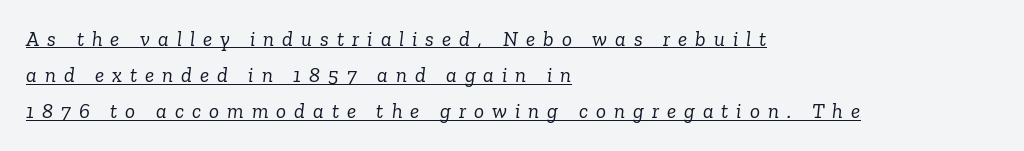
The image shows 21 px text type, italic (leaning right); set left-aligned, line spacing 1.72x, unusually wide letter spacing (+0.38 em), underlined.
